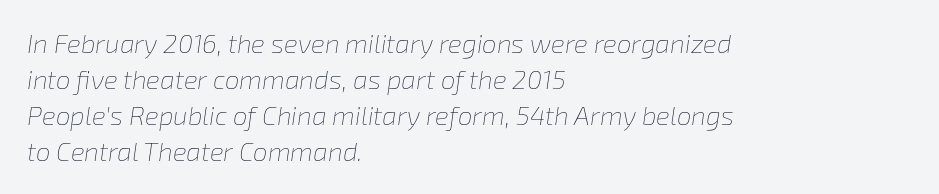
The image shows 26 px text type, italic (leaning right); set left-aligned, normal line spacing (1.38x), normal letter spacing, not underlined.
